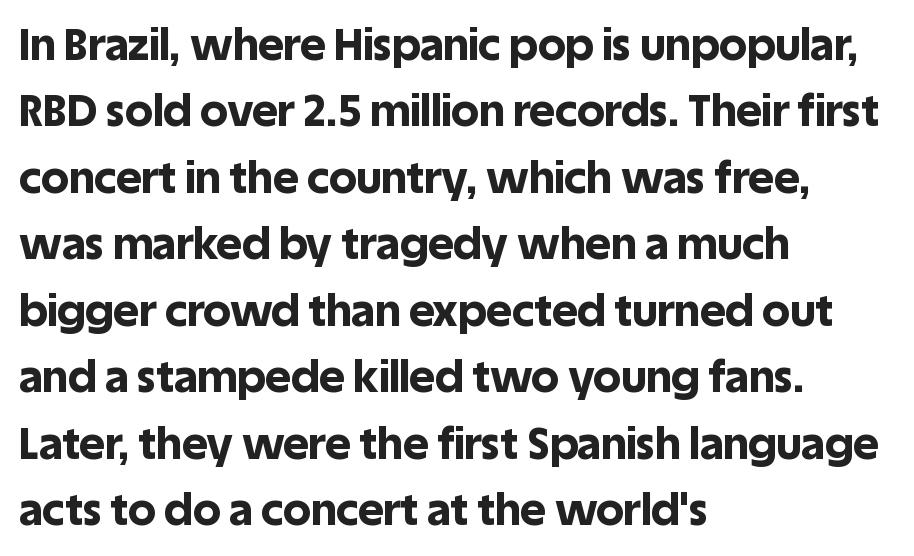
The image shows 44 px bold sans-serif type, upright; set left-aligned, normal line spacing (1.51x), normal letter spacing, not underlined; a large x-height.
